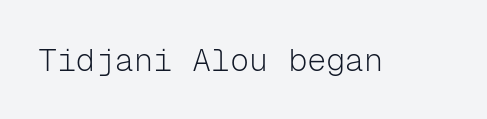
The image shows 32 px light sans-serif type, upright, monospaced; set normal letter spacing, not underlined; low stroke contrast and a medium x-height.
